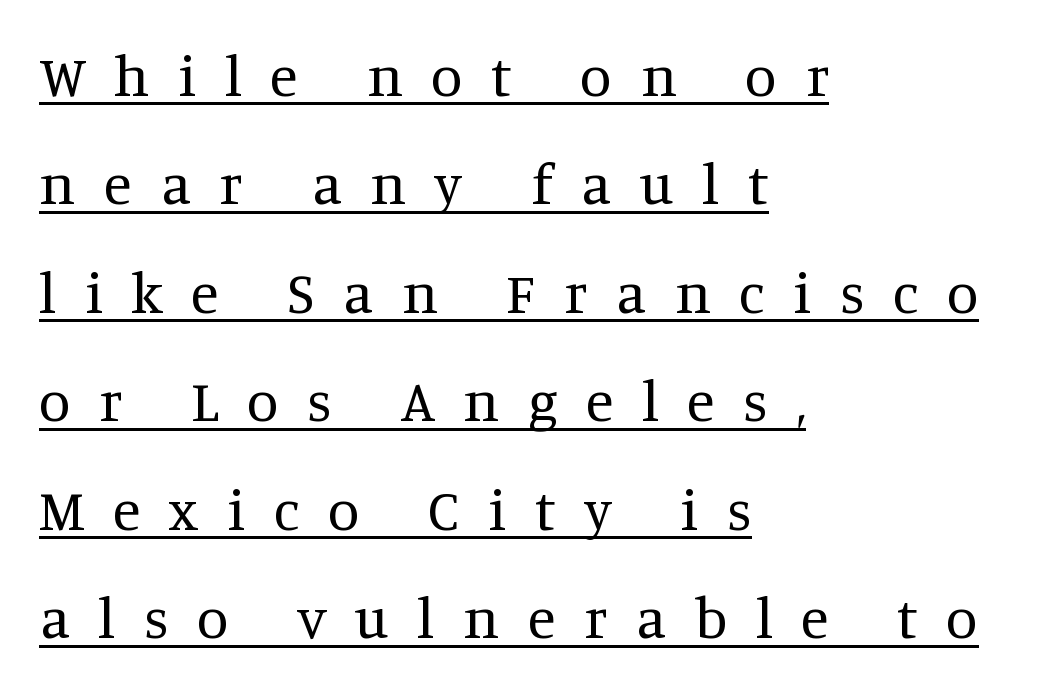
The rag falls on the right side of this text block. What decoration does the sample have? An underline. There is plenty of visible air inserted between adjacent glyphs. Italic? Not at all — the glyphs are vertical. These lines are composed in type with serifs. Here the designer chose a conventional face with non-uniform glyph widths.
